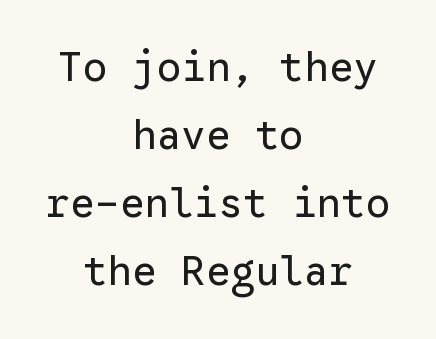
The image shows 41 px regular-weight sans-serif type, upright, monospaced; set centered, normal line spacing (1.66x), normal letter spacing, not underlined; low stroke contrast and a medium x-height.
